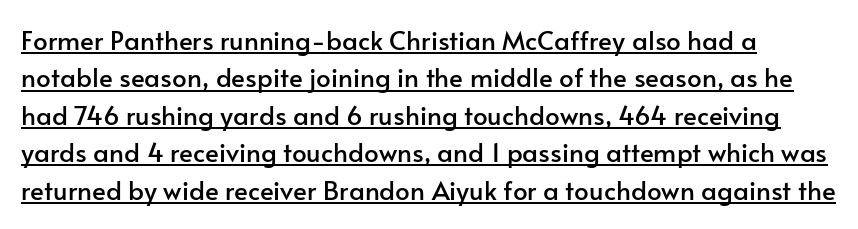
The image shows 26 px text type, upright; set normal line spacing (1.44x), normal letter spacing, underlined.
